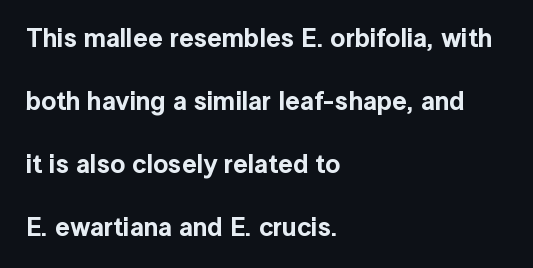
Q: Is the text italic (slanted)? A: No, it is upright.
Q: Is the text underlined? A: No.
Q: How is the paragraph aligned? A: Left-aligned.
Q: Is the spacing between letters normal or unusually wide? A: Normal.
Q: Is the spacing between lines tight, normal or loose? A: Loose.
